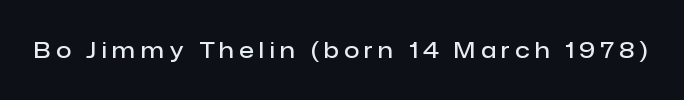
Notice how the stems are strictly vertical — no italics here. A somewhat darkened texture: the type is semibold rather than bold. Just letters on the line, the space beneath them empty. This sample uses expanded letter spacing, leaving extra air between glyphs.
